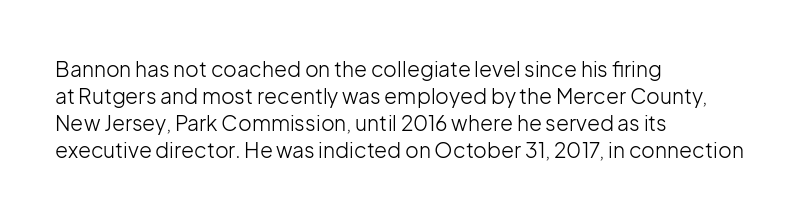
Q: Is the text bold? A: No.
Q: Is the text italic (slanted)? A: No, it is upright.
Q: Is the text underlined? A: No.
Q: How is the paragraph aligned? A: Left-aligned.
Q: Is the spacing between letters normal or unusually wide? A: Normal.
Q: Is the spacing between lines tight, normal or loose? A: Normal.
